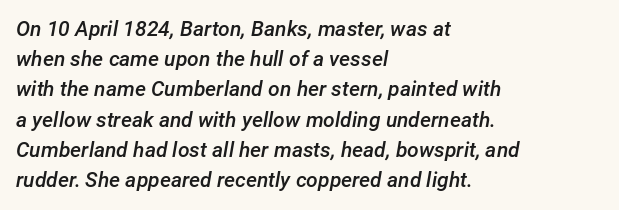
Vertical spacing — default. On the weight axis this lands at semibold, roughly 600. The specimen omits any rule beneath the text block's lines. If you drew a ruler down the left edge, every line would touch it.
